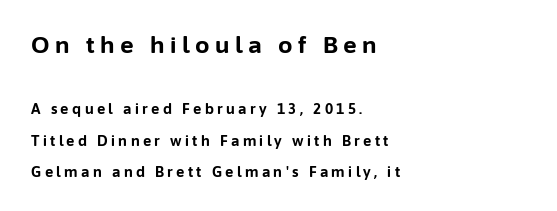
The rendering uses a bold face; every stroke is thick and dark. Does the bottom block carry the larger type? No, the top block does. This sample trades compactness for vertical openness between lines. The setting favours the left margin, as ordinary paragraphs usually do.
